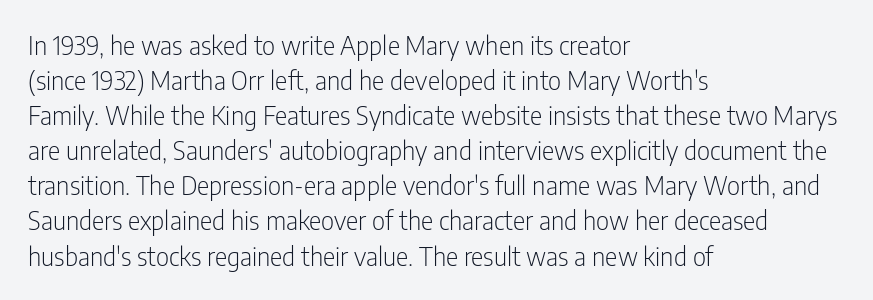
Q: Is the text bold? A: No.
Q: Is the text italic (slanted)? A: No, it is upright.
Q: Is the text underlined? A: No.
Q: How is the paragraph aligned? A: Left-aligned.
Q: Is the spacing between letters normal or unusually wide? A: Normal.
Q: Is the spacing between lines tight, normal or loose? A: Normal.
